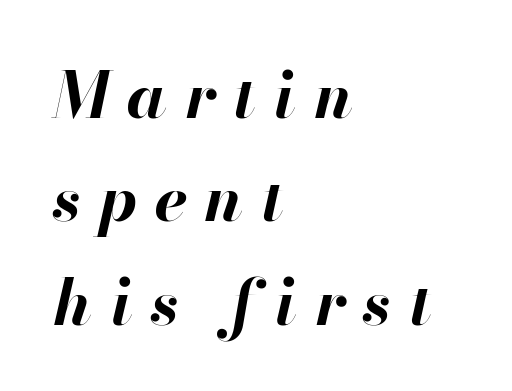
Q: Is the text bold? A: Yes.
Q: Is the text italic (slanted)? A: Yes, it leans right by about 13 degrees.
Q: Is the text underlined? A: No.
Q: How is the paragraph aligned? A: Left-aligned.
Q: Is the spacing between letters normal or unusually wide? A: Unusually wide.
Q: Is the spacing between lines tight, normal or loose? A: Normal.
Q: Width (condensed, normal, or wide)? A: Normal.
Q: Stroke contrast? A: High.
Q: x-height? A: Small.
Q: Monospaced? A: No.
